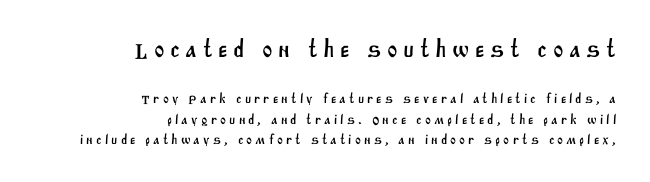
The image shows 25 px text type; set right-aligned, normal line spacing (1.45x), unusually wide letter spacing (+0.22 em), not underlined; the first (top) block is 1.79x larger.
